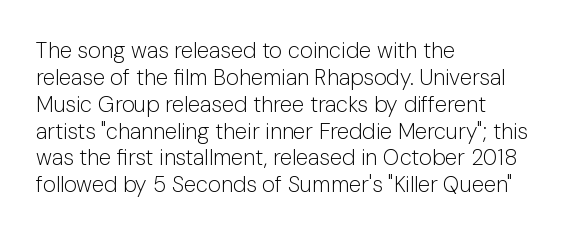
{"italic": "no", "bold": "no", "underline": "no", "align": "left", "line_spacing_ratio": 1.22, "letter_spacing": "normal", "letter_spacing_em": 0.0, "glyph_px": 22}
